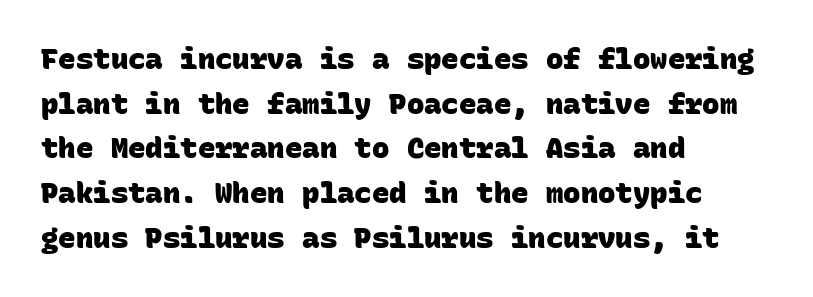
The image shows 29 px heavy sans-serif type, monospaced; set left-aligned, normal line spacing (1.54x), normal letter spacing, not underlined; low stroke contrast and a large x-height.
